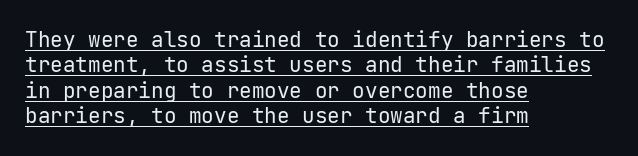
{"italic": "no", "bold": "no", "underline": "yes", "align": "left", "line_spacing_ratio": 1.21, "letter_spacing": "normal", "letter_spacing_em": 0.0, "glyph_px": 21}
